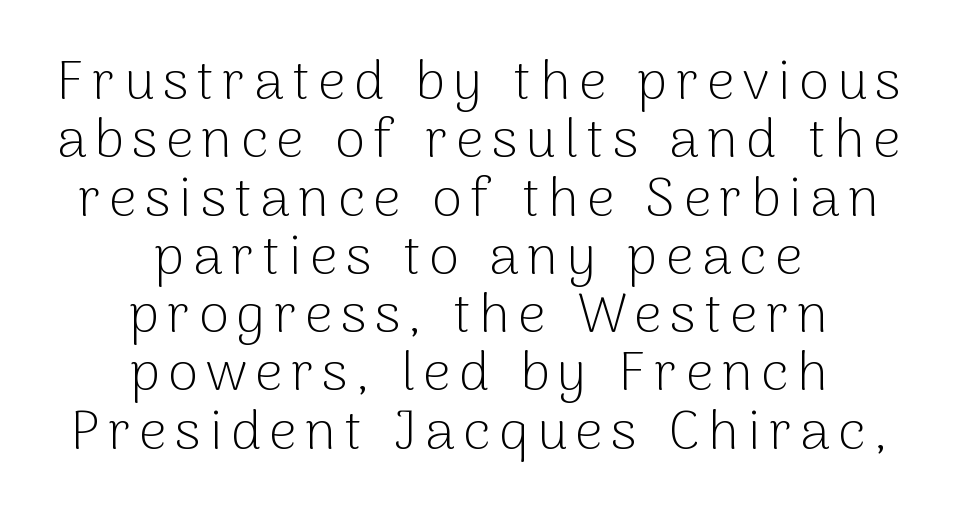
Q: Is the text bold? A: No.
Q: Is the text italic (slanted)? A: No, it is upright.
Q: Is the typeface a serif or a sans-serif typeface? A: Sans-serif.
Q: Is the text underlined? A: No.
Q: How is the paragraph aligned? A: Centered.
Q: Is the spacing between lines tight, normal or loose? A: Tight.
Q: Width (condensed, normal, or wide)? A: Normal.
Q: Stroke contrast? A: Low.
Q: x-height? A: Medium.
Q: Monospaced? A: No.
